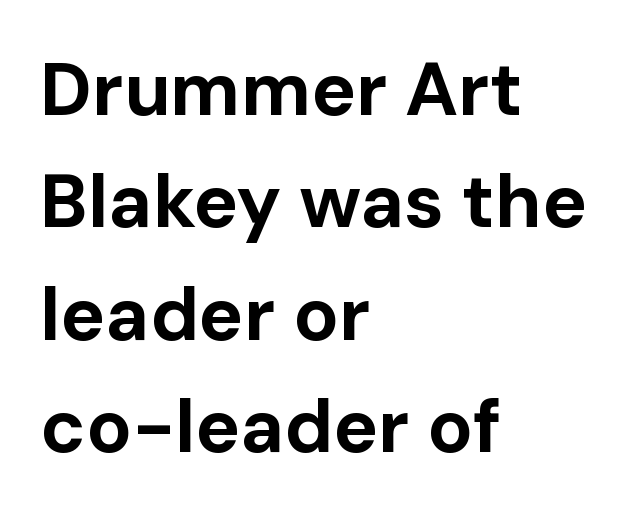
{"serif": "no", "italic": "no", "bold": "yes", "weight": "bold", "width": "normal", "stroke_contrast": "low", "x_height": "medium", "monospaced": "no", "underline": "no", "align": "left", "line_spacing": "normal", "line_spacing_ratio": 1.5, "letter_spacing": "normal", "letter_spacing_em": 0.0, "glyph_px": 75}
